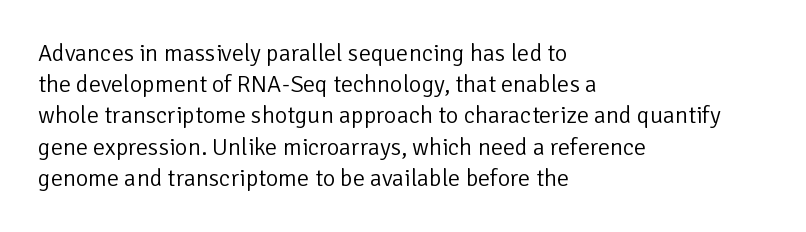
The image shows 24 px text type, upright; set left-aligned, normal line spacing (1.3x), normal letter spacing, not underlined.
